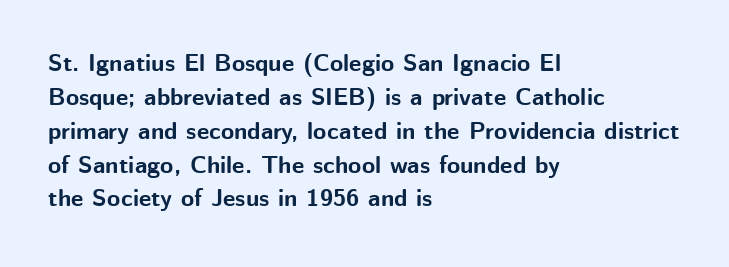
{"italic": "no", "bold": "yes", "underline": "no", "align": "left", "line_spacing": "normal", "line_spacing_ratio": 1.41, "letter_spacing": "normal", "letter_spacing_em": 0.0, "glyph_px": 24}
